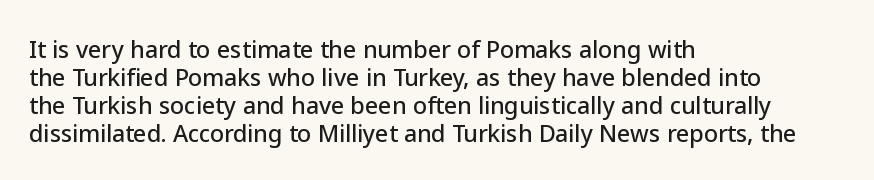
Q: Is the text italic (slanted)? A: No, it is upright.
Q: Is the text underlined? A: No.
Q: How is the paragraph aligned? A: Left-aligned.
Q: Is the spacing between letters normal or unusually wide? A: Normal.
